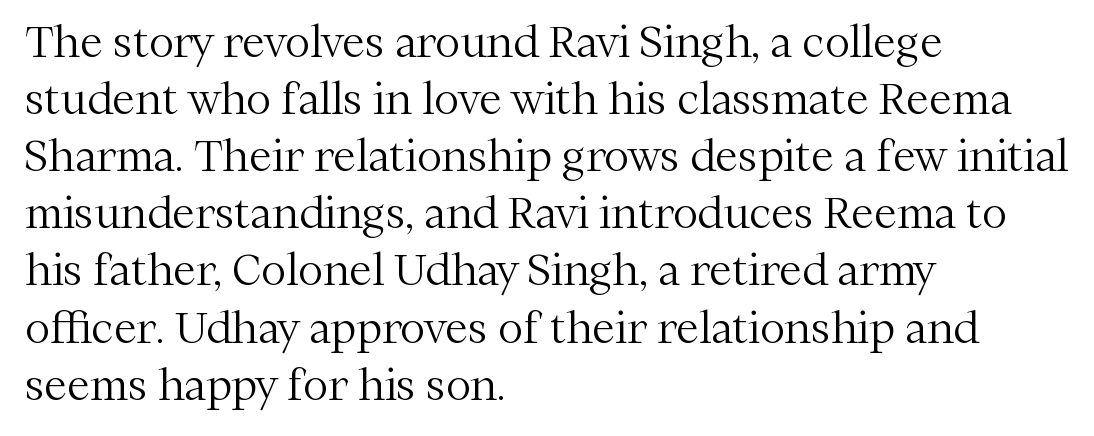
{"serif": "yes", "italic": "no", "bold": "no", "weight": "light", "width": "normal", "stroke_contrast": "medium", "x_height": "medium", "monospaced": "no", "underline": "no", "align": "left", "line_spacing": "normal", "line_spacing_ratio": 1.36, "letter_spacing": "normal", "letter_spacing_em": 0.0, "glyph_px": 42}
